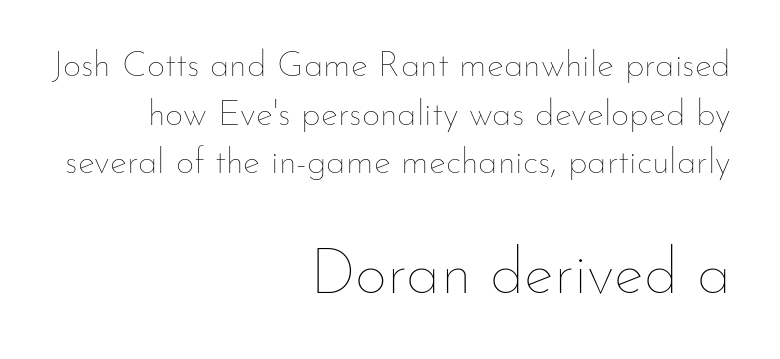
The image shows 63 px thin type, upright; set right-aligned, normal line spacing (1.35x), normal letter spacing, not underlined; the second (bottom) block is 1.75x larger; low stroke contrast and a small x-height.
